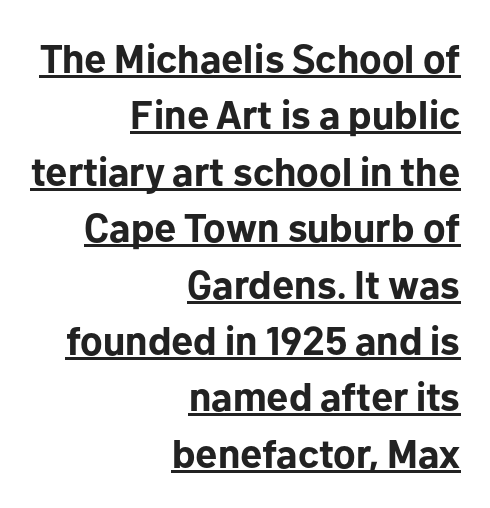
The image shows 40 px bold sans-serif type, upright; set right-aligned, normal line spacing (1.41x), normal letter spacing, underlined; low stroke contrast and a medium x-height.
